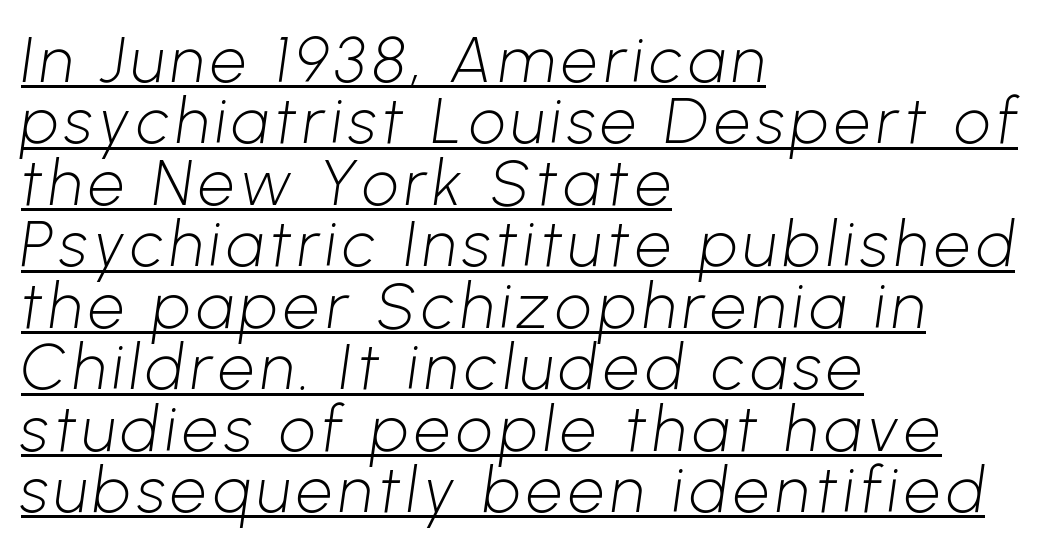
The image shows 64 px light sans-serif type; set left-aligned, tight line spacing (0.96x), underlined; low stroke contrast and a medium x-height.
